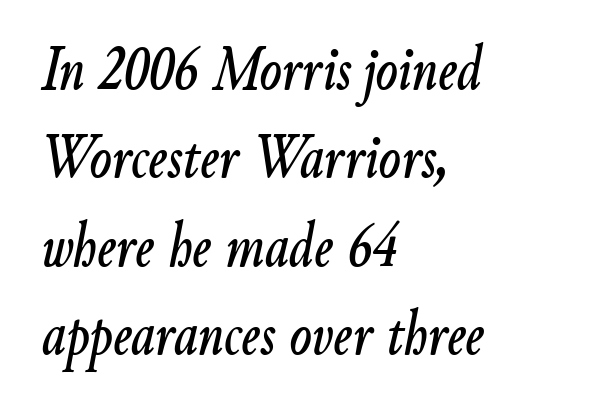
The image shows 65 px condensed type, italic (leaning right); set left-aligned, normal line spacing (1.36x), normal letter spacing, not underlined; low stroke contrast and a small x-height.
